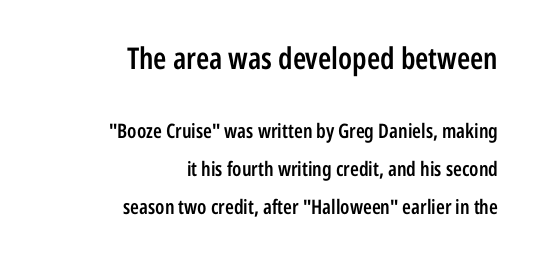
Do the characters align in a grid? No, the font is proportional. Descenders are the only things crossing below the line. Here the glyphs are tracked normally, forming tight word shapes. Ordinary non-slanted type is in use. Right-aligned paragraph, ragged on the left. Size hierarchy here favors the leading block over the trailing one.
